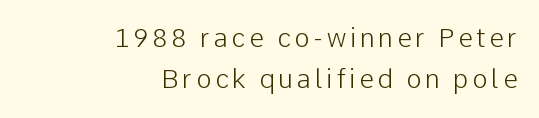
Layout note: lines flush right. Horizontal bands of white between lines are of average thickness. These lines were composed using upright roman letters. These glyphs show unthickened strokes, regular width or finer.
